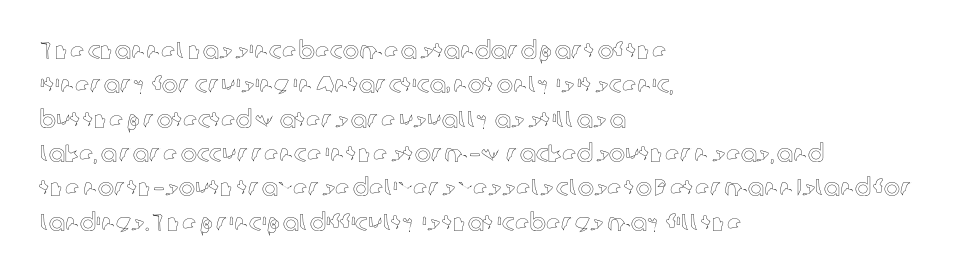
Q: Is the text italic (slanted)? A: No, it is upright.
Q: Is the text underlined? A: No.
Q: How is the paragraph aligned? A: Left-aligned.
Q: Is the spacing between letters normal or unusually wide? A: Normal.
Q: Is the spacing between lines tight, normal or loose? A: Normal.
